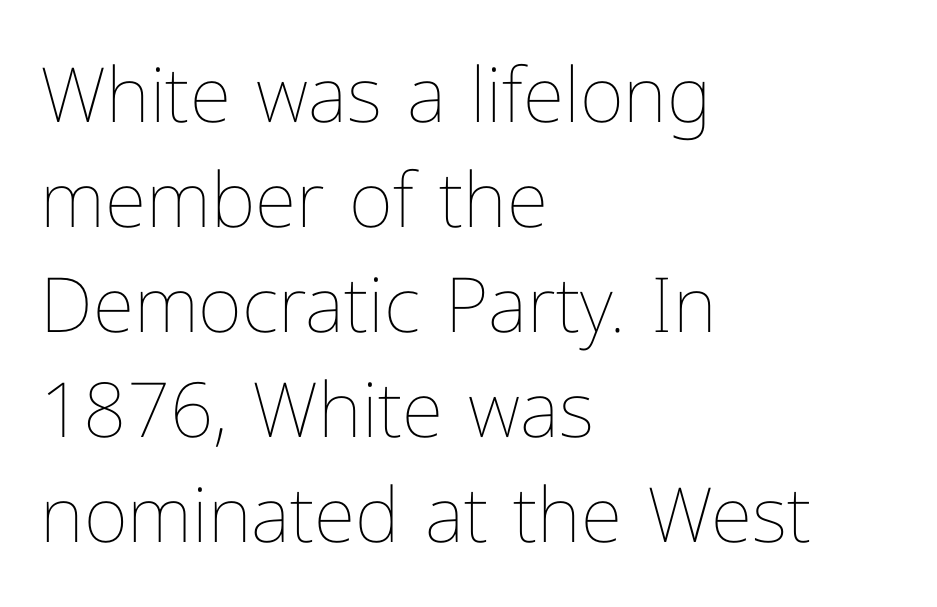
{"italic": "no", "bold": "no", "weight": "thin", "width": "normal", "stroke_contrast": "low", "x_height": "medium", "monospaced": "no", "underline": "no", "align": "left", "line_spacing": "normal", "line_spacing_ratio": 1.38, "letter_spacing": "normal", "letter_spacing_em": 0.0, "glyph_px": 76}
